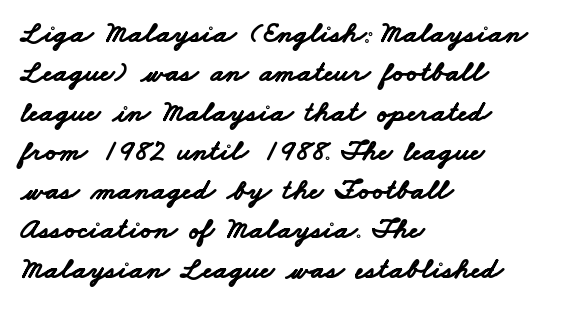
The image shows 30 px bold, wide sans-serif type; set left-aligned, normal line spacing (1.31x), normal letter spacing, not underlined; low stroke contrast and a small x-height.
